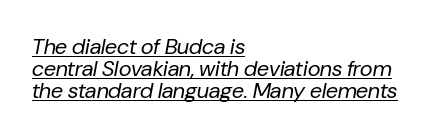
{"italic": "yes", "lean": "right", "slant_degrees": 10, "bold": "no", "underline": "yes", "align": "left", "line_spacing": "tight", "line_spacing_ratio": 1.0, "letter_spacing": "normal", "letter_spacing_em": 0.0, "glyph_px": 22}
